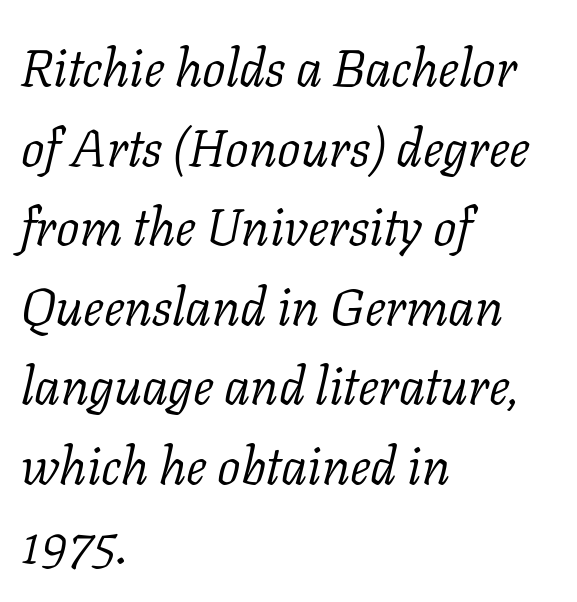
The image shows 52 px light serif type, italic (leaning right); set left-aligned, normal line spacing (1.53x), normal letter spacing, not underlined; low stroke contrast and a medium x-height.
